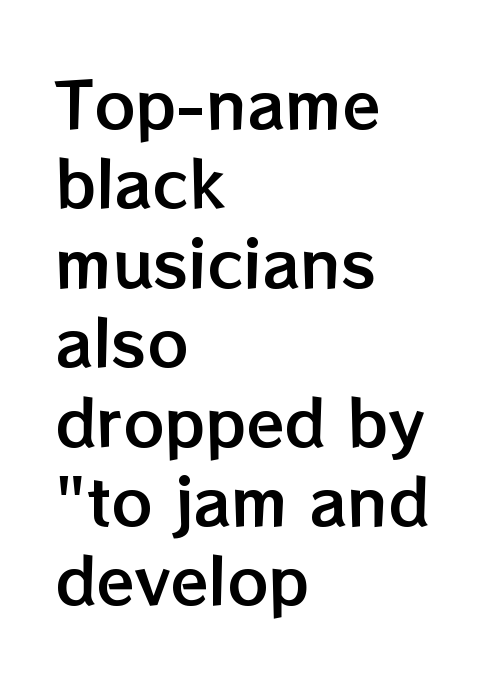
{"italic": "no", "width": "normal", "stroke_contrast": "low", "x_height": "medium", "monospaced": "no", "underline": "no", "align": "left", "line_spacing": "normal", "line_spacing_ratio": 1.26, "letter_spacing": "normal", "letter_spacing_em": 0.0, "glyph_px": 63}
